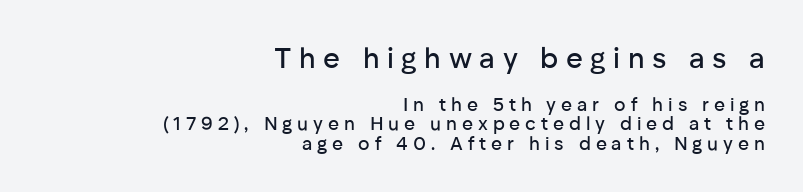
Q: Is the text italic (slanted)? A: No, it is upright.
Q: Is the typeface a serif or a sans-serif typeface? A: Sans-serif.
Q: Is the text underlined? A: No.
Q: How is the paragraph aligned? A: Right-aligned.
Q: Is the spacing between letters normal or unusually wide? A: Unusually wide.
Q: Is the spacing between lines tight, normal or loose? A: Tight.
Q: Which block of text is set in a larger size, the first (top) or the second (bottom)? A: The first (top) one.
Q: Width (condensed, normal, or wide)? A: Normal.
Q: Stroke contrast? A: Low.
Q: x-height? A: Medium.
Q: Monospaced? A: No.
